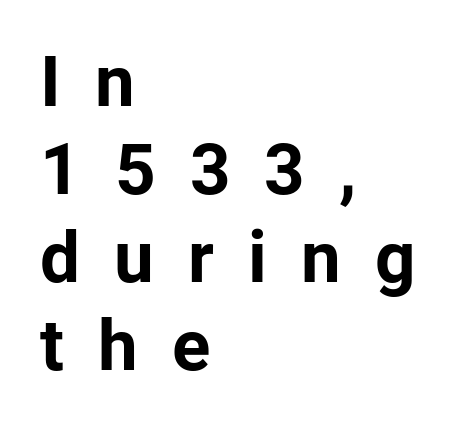
Q: Is the text bold? A: Yes.
Q: Is the text italic (slanted)? A: No, it is upright.
Q: Is the typeface a serif or a sans-serif typeface? A: Sans-serif.
Q: Is the text underlined? A: No.
Q: How is the paragraph aligned? A: Left-aligned.
Q: Is the spacing between letters normal or unusually wide? A: Unusually wide.
Q: Width (condensed, normal, or wide)? A: Normal.
Q: Stroke contrast? A: Low.
Q: x-height? A: Medium.
Q: Monospaced? A: No.
